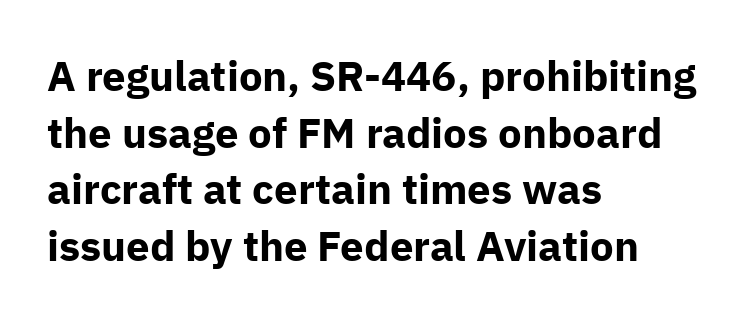
Is this a fixed-width face? No — the glyphs have proportional, varying widths. A bare baseline throughout the passage. You could call the tracking neutral — neither tight nor loose. Rendered with straight, roman letterforms.
